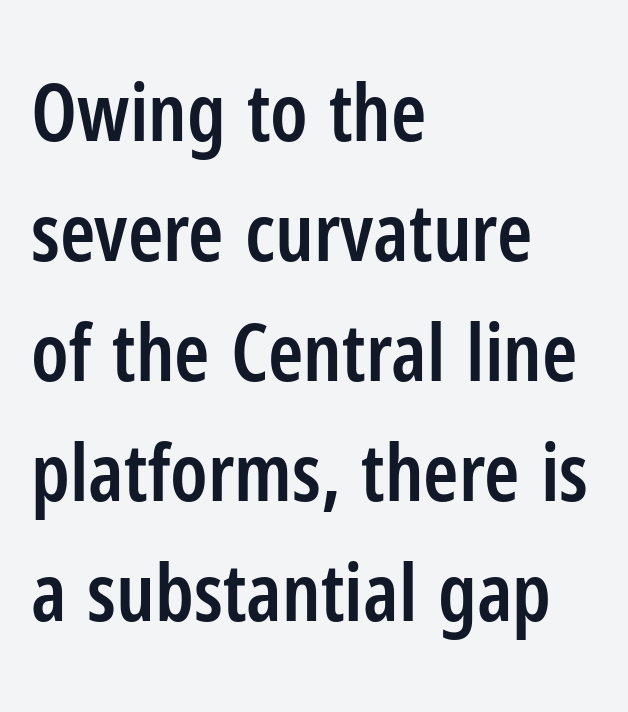
{"serif": "no", "italic": "no", "bold": "semi", "weight": "semibold", "width": "condensed", "stroke_contrast": "low", "x_height": "medium", "monospaced": "no", "underline": "no", "align": "left", "line_spacing": "normal", "line_spacing_ratio": 1.5, "letter_spacing": "normal", "letter_spacing_em": 0.0, "glyph_px": 80}
